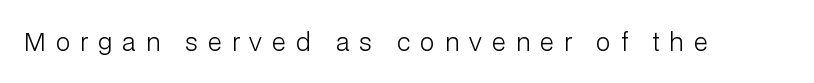
Q: Is the text bold? A: No.
Q: Is the text italic (slanted)? A: No, it is upright.
Q: Is the text underlined? A: No.
Q: Is the spacing between letters normal or unusually wide? A: Unusually wide.
